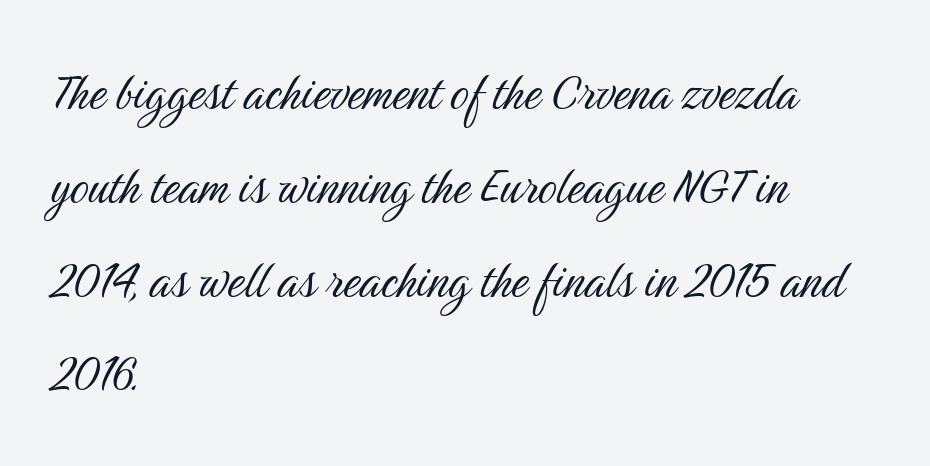
Note: no serifs on the glyphs. The rendering uses natural spacing where letterforms have individual widths. Horizontally, the lines are justified to the leading edge only. The string is rendered with underlining switched off. Stroke mass is kept to a normal reading level or below.
